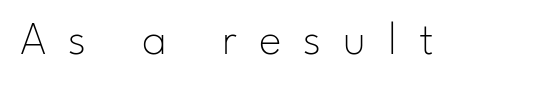
Quick note: not italic, upright. Look at the tracking — it's clearly loosened, letters drifting apart. You can tell from the bare stems that sans-serif type was used. On a weight scale, this lands at 450 or below. The baseline area is clear. Character widths vary here, with narrow letters taking less room than wide ones.
